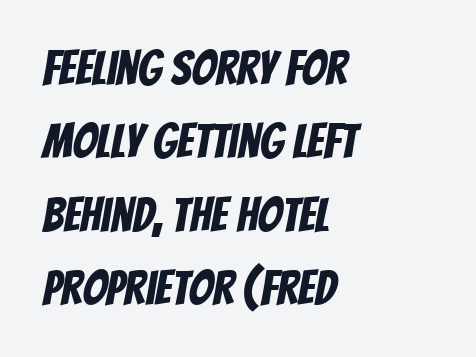
One-word summary of the alignment: left. Examine the stroke ends and you'll find no serifs. How are the letters spaced? Ordinarily, with no added tracking. The passage shown is typed in a proportional face where columns would drift. The zone under the glyphs is completely vacant. Line spacing here is normal.
